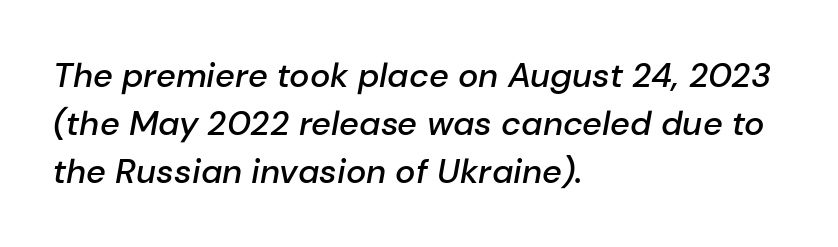
The strokes are fattened partway — semibold, not bold. Layout note: lines flush left. Compared with typical paragraphs, the rows here are spaced about the same. Is this a fixed-width face? No — the glyphs have proportional, varying widths.
